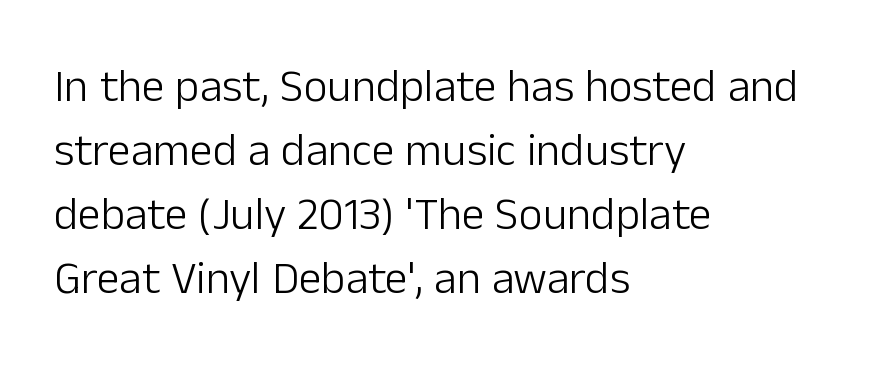
Q: Is the text bold? A: No.
Q: Is the text italic (slanted)? A: No, it is upright.
Q: Is the typeface a serif or a sans-serif typeface? A: Sans-serif.
Q: Is the text underlined? A: No.
Q: How is the paragraph aligned? A: Left-aligned.
Q: Is the spacing between letters normal or unusually wide? A: Normal.
Q: Is the spacing between lines tight, normal or loose? A: Normal.
Q: Width (condensed, normal, or wide)? A: Normal.
Q: Stroke contrast? A: Low.
Q: x-height? A: Medium.
Q: Monospaced? A: No.
